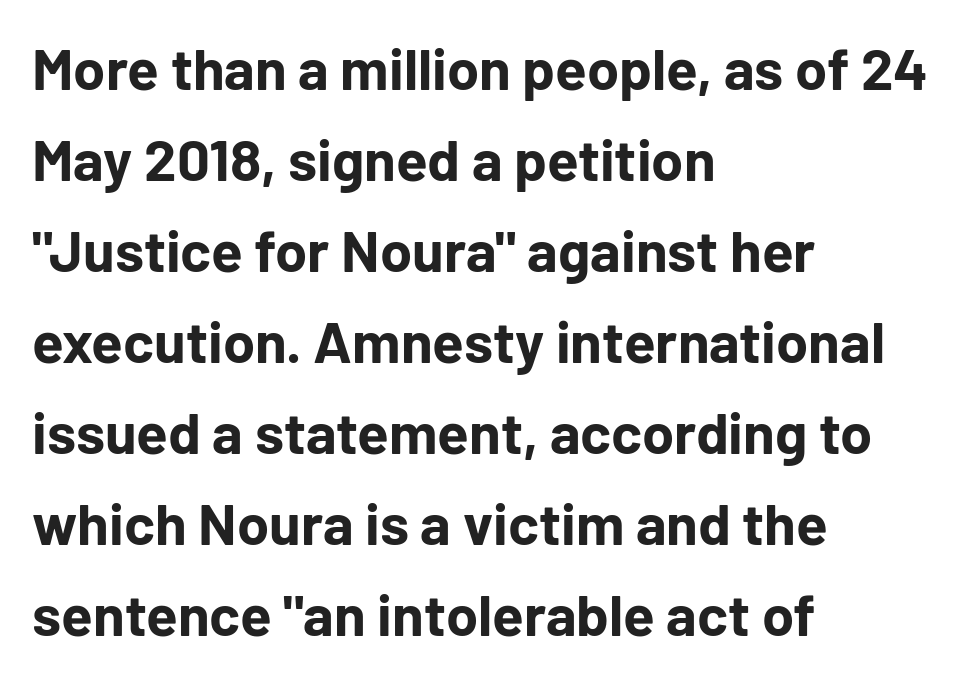
{"serif": "no", "italic": "no", "bold": "yes", "weight": "bold", "width": "normal", "stroke_contrast": "low", "x_height": "medium", "monospaced": "no", "underline": "no", "align": "left", "line_spacing": "normal", "line_spacing_ratio": 1.57, "letter_spacing": "normal", "letter_spacing_em": 0.0, "glyph_px": 58}
